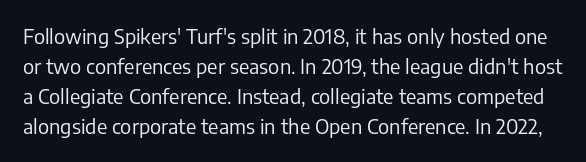
The image shows 20 px text type, upright; set normal line spacing (1.5x), normal letter spacing, not underlined.
